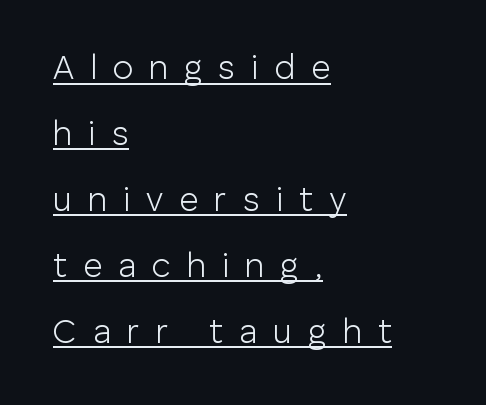
{"serif": "no", "italic": "no", "bold": "no", "weight": "light", "width": "normal", "stroke_contrast": "low", "x_height": "medium", "monospaced": "no", "underline": "yes", "align": "left", "line_spacing": "loose", "line_spacing_ratio": 1.94, "letter_spacing": "wide", "letter_spacing_em": 0.46, "glyph_px": 34}
